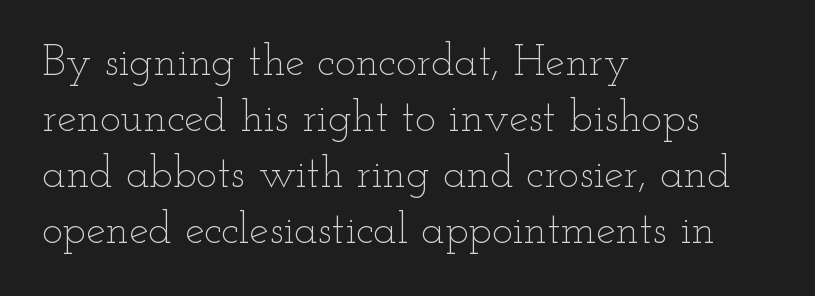
The lines are quadded left. Spacing between characters is what you'd get straight out of the box. The typography opts for an upright posture over an oblique one. The space directly below the letters is spotless. The face used here is proportionally spaced, like ordinary book or web type.
